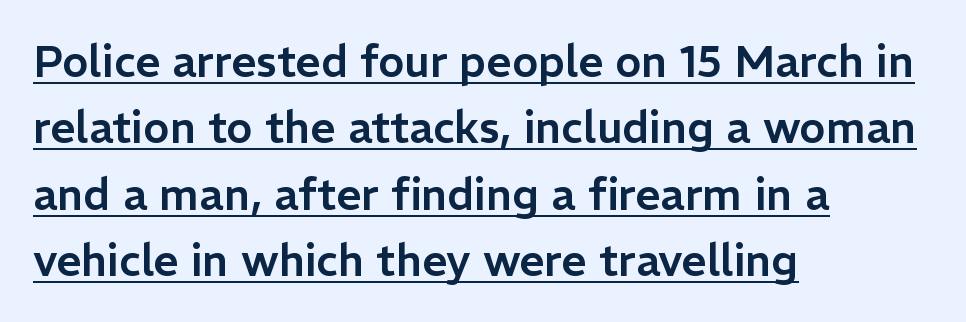
{"serif": "no", "italic": "no", "width": "normal", "stroke_contrast": "low", "x_height": "medium", "monospaced": "no", "underline": "yes", "align": "left", "line_spacing": "normal", "line_spacing_ratio": 1.51, "letter_spacing": "normal", "letter_spacing_em": 0.0, "glyph_px": 44}
